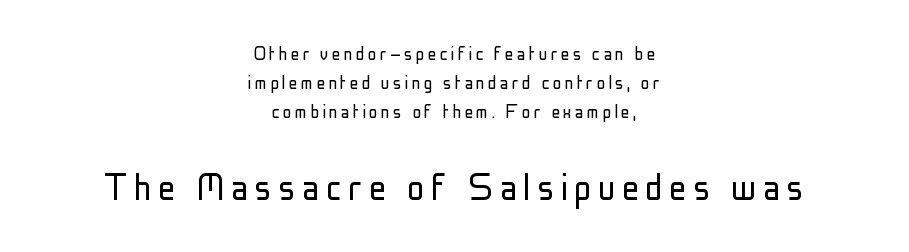
{"serif": "no", "italic": "no", "bold": "no", "weight": "light", "width": "condensed", "stroke_contrast": "low", "x_height": "medium", "monospaced": "no", "underline": "no", "align": "center", "line_spacing": "normal", "line_spacing_ratio": 1.32, "larger_block": "second", "size_ratio": 2.0, "glyph_px": 44}
